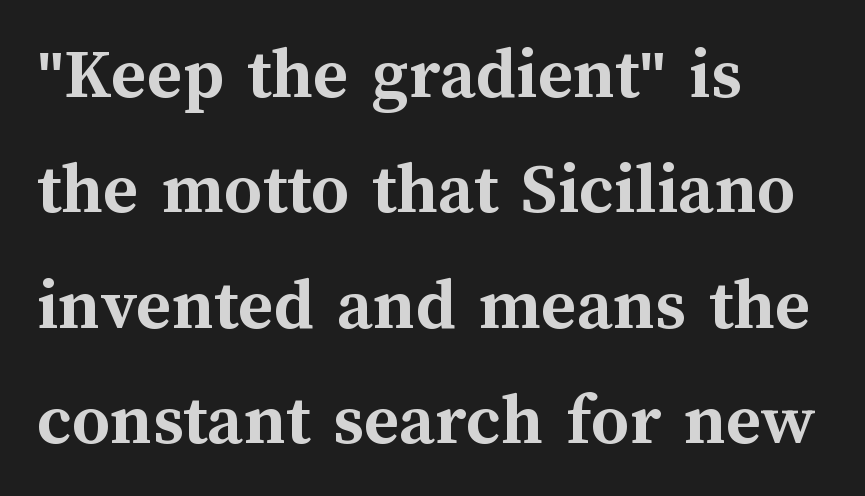
Does the leading feel generous? No, just average. These lines are set flush left with a ragged right edge. Caption: standard tracking, unaltered. Is this a fixed-width face? No — the glyphs have proportional, varying widths. Underlining? Definitely not there.
